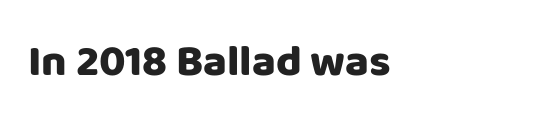
{"serif": "no", "italic": "no", "bold": "yes", "weight": "heavy", "width": "normal", "stroke_contrast": "low", "x_height": "large", "monospaced": "no", "underline": "no", "align": "left", "letter_spacing": "normal", "letter_spacing_em": 0.0, "glyph_px": 44}
